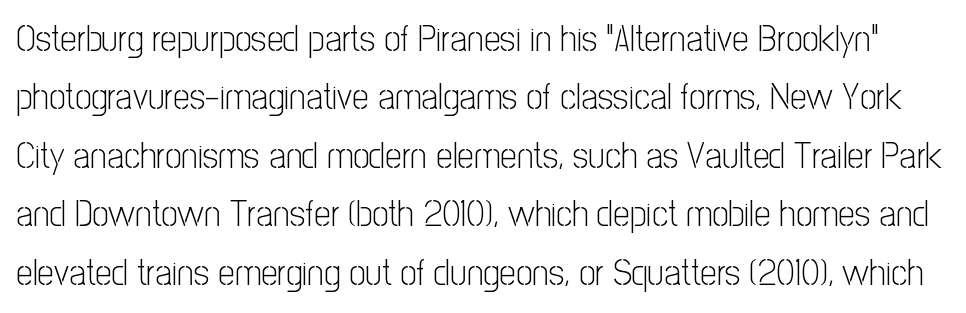
The image shows 37 px light, condensed sans-serif type, upright; set normal line spacing (1.58x), normal letter spacing, not underlined; low stroke contrast and a medium x-height.
